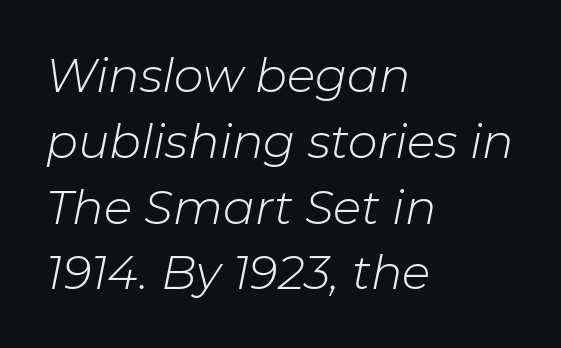
The image shows 47 px light type, italic (leaning right); set left-aligned, normal line spacing (1.4x), normal letter spacing, not underlined; low stroke contrast and a medium x-height.
